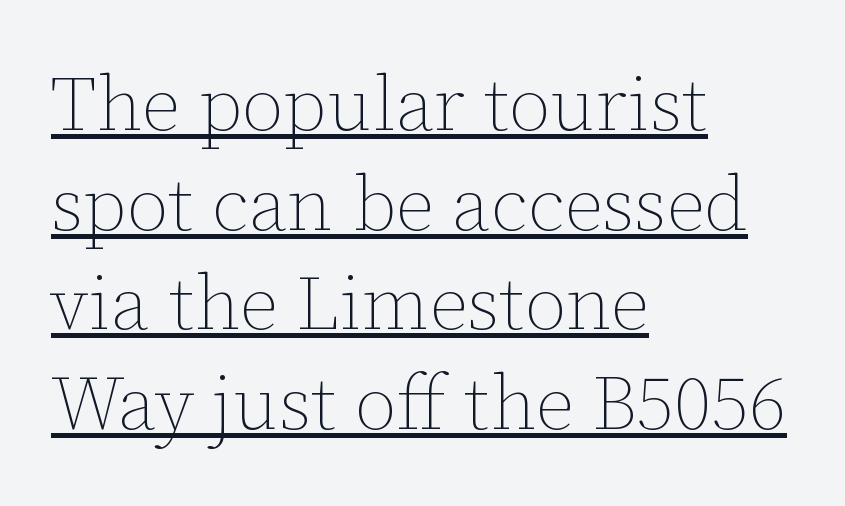
Notice how the stems are strictly vertical — no italics here. Does a line run under the words? Yes, clearly. Is the type heavy? It reads as light-to-regular instead. These lines sit exactly where default settings would place them. You could not count columns in this text — the font is proportionally spaced. The face used here is rendered with its standard letterfit.
